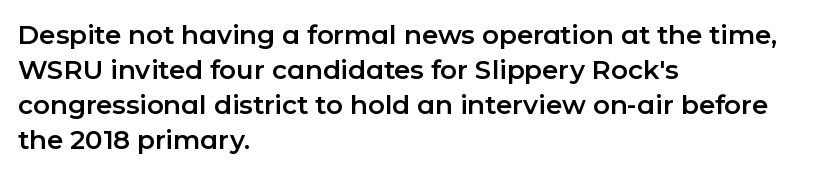
{"italic": "no", "underline": "no", "align": "left", "line_spacing": "normal", "line_spacing_ratio": 1.35, "letter_spacing": "normal", "letter_spacing_em": 0.0, "glyph_px": 26}
